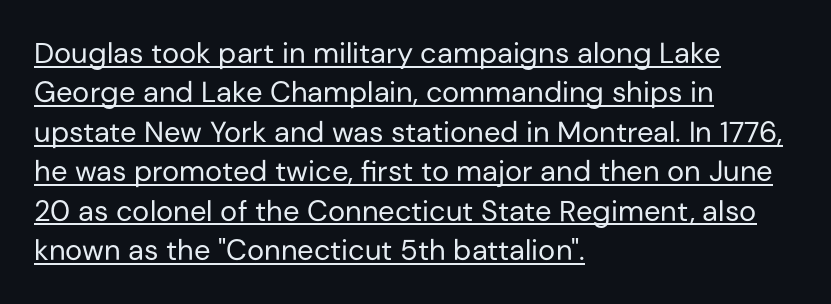
{"serif": "no", "italic": "no", "bold": "no", "weight": "regular", "width": "normal", "stroke_contrast": "low", "x_height": "medium", "monospaced": "no", "underline": "yes", "align": "left", "line_spacing": "normal", "line_spacing_ratio": 1.36, "letter_spacing": "normal", "letter_spacing_em": 0.0, "glyph_px": 29}
